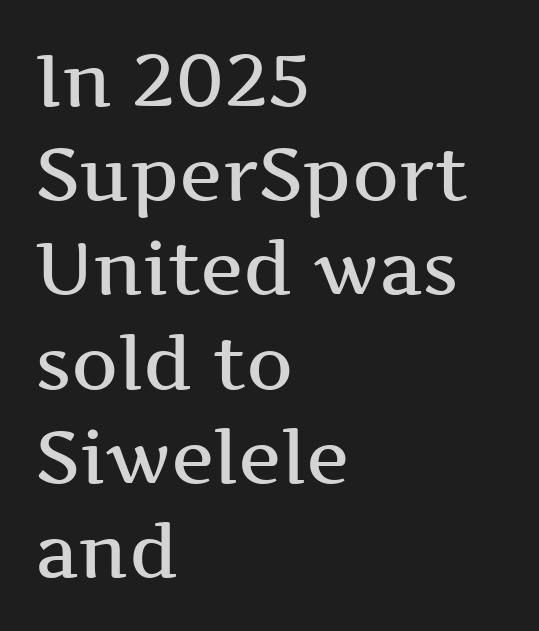
Q: Is the text bold? A: Semi-bold.
Q: Is the text italic (slanted)? A: No, it is upright.
Q: Is the typeface a serif or a sans-serif typeface? A: Serif.
Q: Is the text underlined? A: No.
Q: How is the paragraph aligned? A: Left-aligned.
Q: Is the spacing between letters normal or unusually wide? A: Normal.
Q: Is the spacing between lines tight, normal or loose? A: Normal.
Q: Width (condensed, normal, or wide)? A: Wide.
Q: Stroke contrast? A: Medium.
Q: x-height? A: Medium.
Q: Monospaced? A: No.
